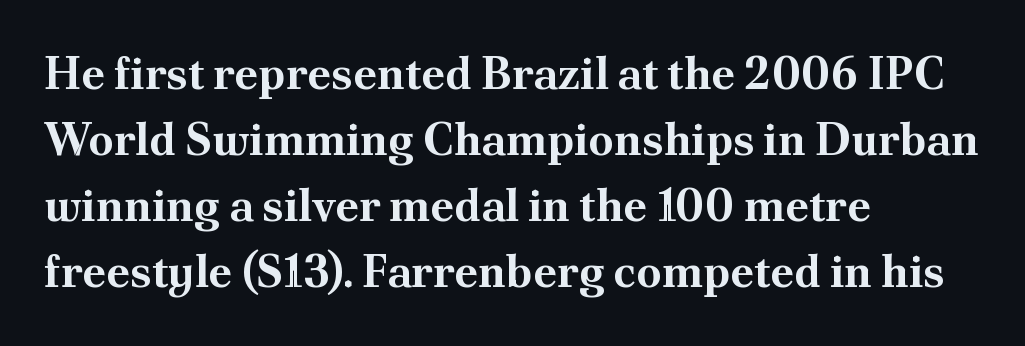
Q: Is the text bold? A: Yes.
Q: Is the text italic (slanted)? A: No, it is upright.
Q: Is the typeface a serif or a sans-serif typeface? A: Serif.
Q: Is the text underlined? A: No.
Q: How is the paragraph aligned? A: Left-aligned.
Q: Is the spacing between letters normal or unusually wide? A: Normal.
Q: Is the spacing between lines tight, normal or loose? A: Normal.
Q: Width (condensed, normal, or wide)? A: Normal.
Q: Stroke contrast? A: Medium.
Q: x-height? A: Small.
Q: Monospaced? A: No.
